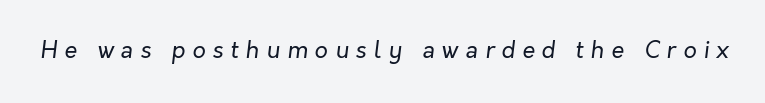
Q: Is the text bold? A: No.
Q: Is the text italic (slanted)? A: Yes, it leans right by about 7 degrees.
Q: Is the text underlined? A: No.
Q: Is the spacing between letters normal or unusually wide? A: Unusually wide.
